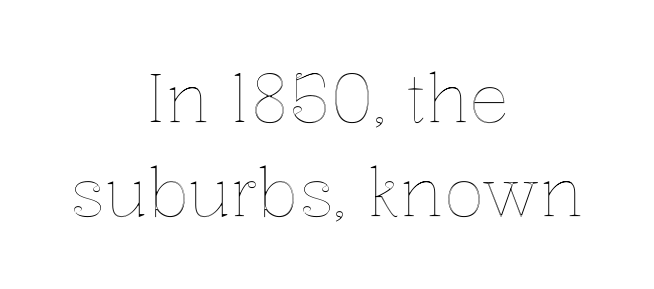
Q: Is the text italic (slanted)? A: No, it is upright.
Q: Is the text underlined? A: No.
Q: How is the paragraph aligned? A: Centered.
Q: Is the spacing between letters normal or unusually wide? A: Normal.
Q: Is the spacing between lines tight, normal or loose? A: Normal.
Q: Width (condensed, normal, or wide)? A: Normal.
Q: x-height? A: Medium.
Q: Monospaced? A: No.
